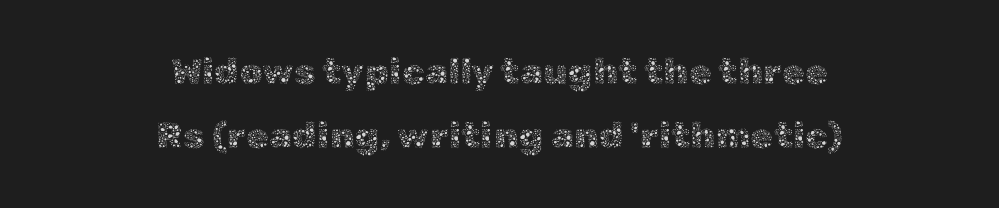
The image shows 37 px thin type, upright; set centered, line spacing 1.73x, normal letter spacing, not underlined; a medium x-height.
